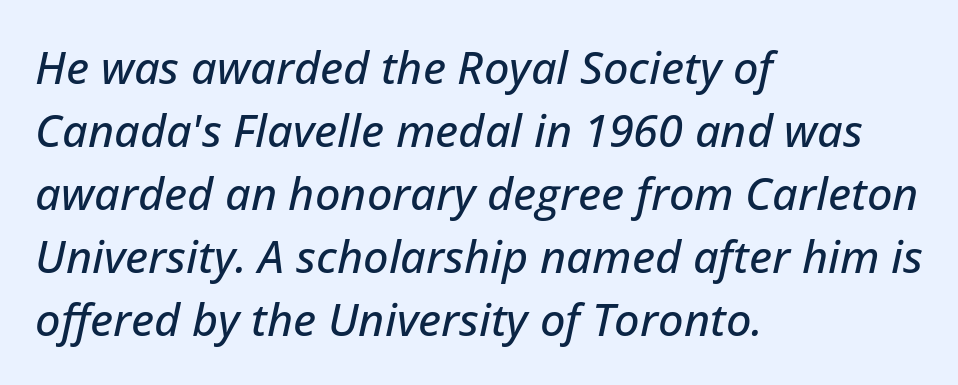
{"italic": "yes", "lean": "right", "slant_degrees": 12, "width": "normal", "stroke_contrast": "low", "x_height": "medium", "monospaced": "no", "underline": "no", "align": "left", "line_spacing": "normal", "line_spacing_ratio": 1.4, "letter_spacing": "normal", "letter_spacing_em": 0.0, "glyph_px": 45}
